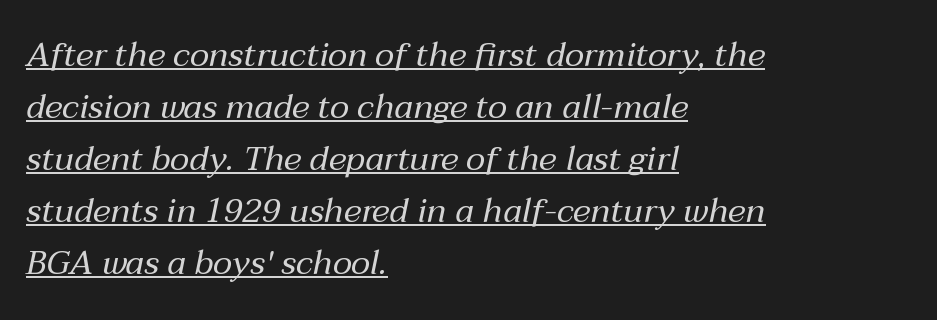
The image shows 34 px regular-weight type, italic (leaning right); set left-aligned, normal line spacing (1.53x), normal letter spacing, underlined; medium stroke contrast and a medium x-height.
